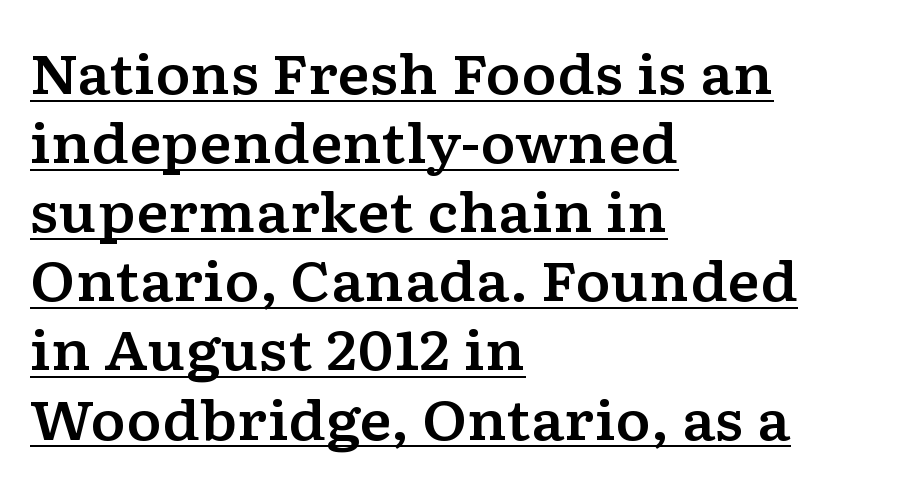
The image shows 54 px wide serif type, upright; set left-aligned, normal line spacing (1.28x), normal letter spacing, underlined; low stroke contrast and a medium x-height.
